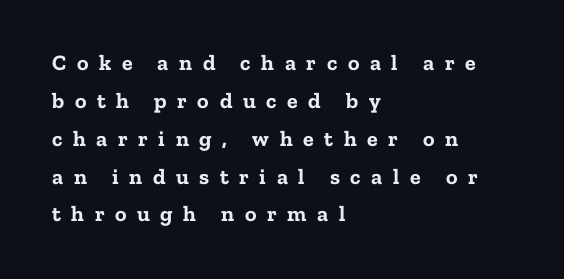
Short and long lines alike share a common starting point at left. The letters stand upright; this is a roman face. The gaps between neighbouring characters are conspicuously large. Set as a true bold cut, around the 700 mark. The area under the type is left untouched.
